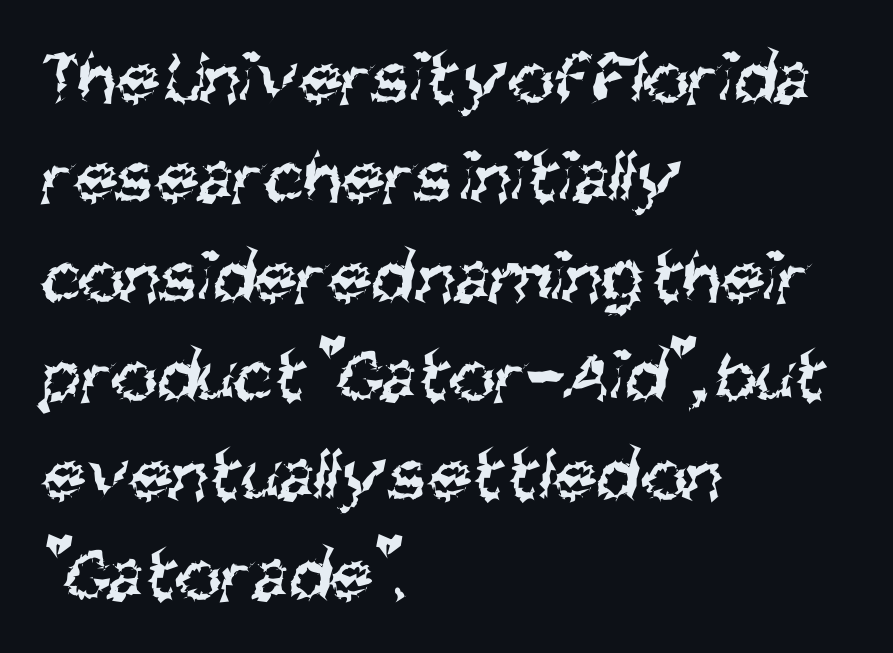
The image shows 77 px regular-weight, condensed sans-serif type; set left-aligned, normal line spacing (1.29x), normal letter spacing, not underlined; medium stroke contrast and a large x-height.
